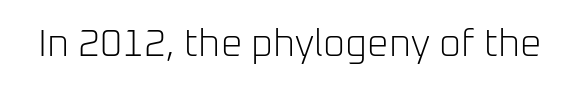
Heft: none added — not bold. Spacing between characters is what you'd get straight out of the box. In terms of letterform style, serifs are entirely absent. Bare-footed words on every line. The rendering uses natural spacing where letterforms have individual widths.
